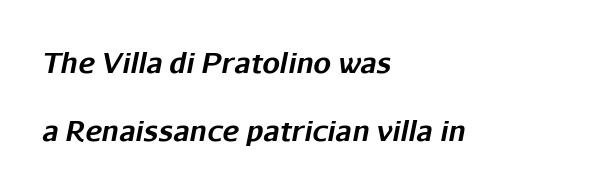
You could call the tracking neutral — neither tight nor loose. The paragraph has a hard left edge and a soft right edge. Here the designer chose a conventional face with non-uniform glyph widths. Each glyph is drawn with heavy, bold strokes.
